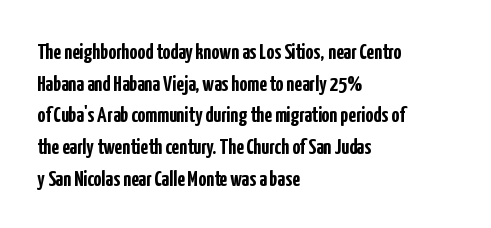
The image shows 22 px bold type, upright; set left-aligned, normal line spacing (1.44x), normal letter spacing, not underlined.
